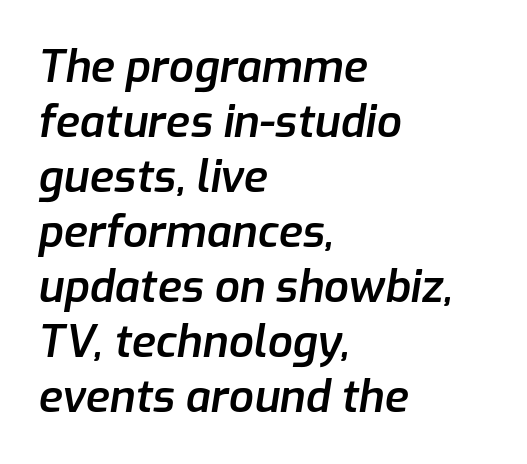
Horizontal bands of white between lines are of average thickness. A bare baseline throughout the passage. The text block is weighted toward the left margin, trailing off unevenly rightward. What weight is shown? A semibold, between regular and bold. Style check: oblique. No extra tracking has been applied to these lines.
